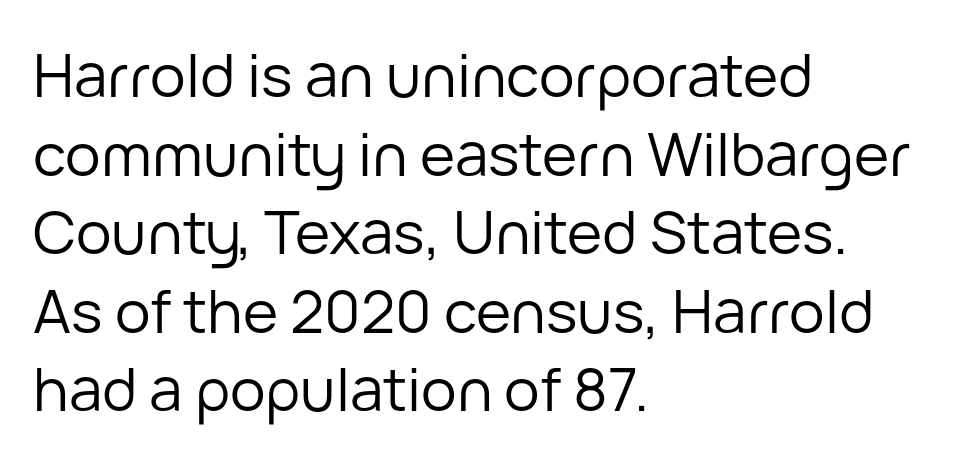
The image shows 60 px regular-weight sans-serif type, upright; set left-aligned, normal line spacing (1.31x), normal letter spacing, not underlined; low stroke contrast and a medium x-height.
